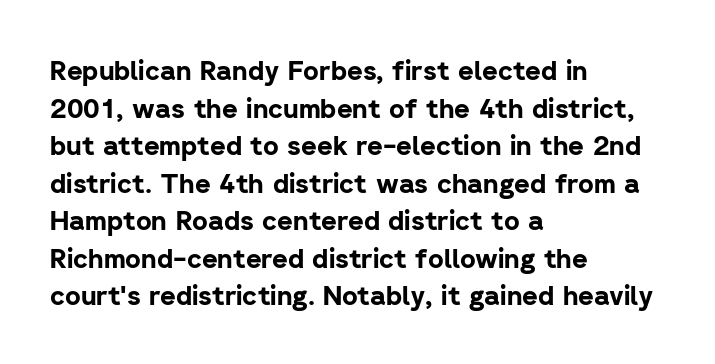
{"italic": "no", "bold": "yes", "underline": "no", "align": "left", "line_spacing": "normal", "line_spacing_ratio": 1.39, "letter_spacing": "normal", "letter_spacing_em": 0.0, "glyph_px": 27}
